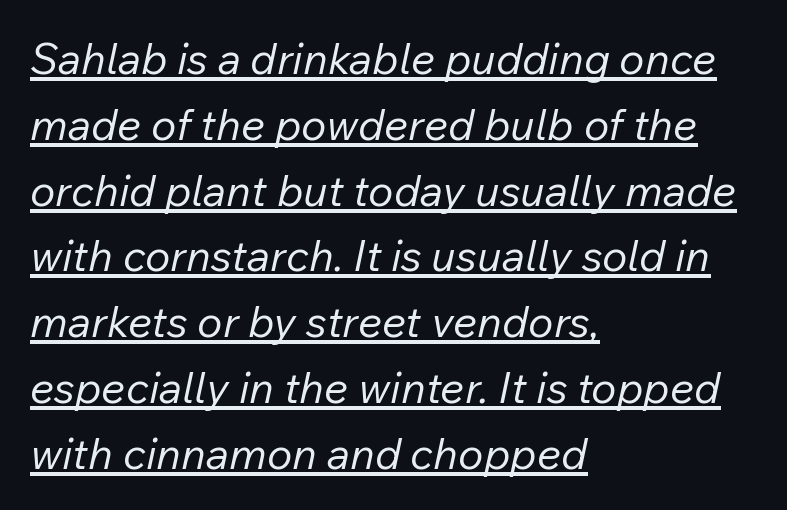
Q: Is the text bold? A: No.
Q: Is the text italic (slanted)? A: Yes, it leans right by about 12 degrees.
Q: Is the text underlined? A: Yes.
Q: How is the paragraph aligned? A: Left-aligned.
Q: Is the spacing between letters normal or unusually wide? A: Normal.
Q: Is the spacing between lines tight, normal or loose? A: Normal.
Q: Width (condensed, normal, or wide)? A: Normal.
Q: Stroke contrast? A: Low.
Q: x-height? A: Medium.
Q: Monospaced? A: No.
